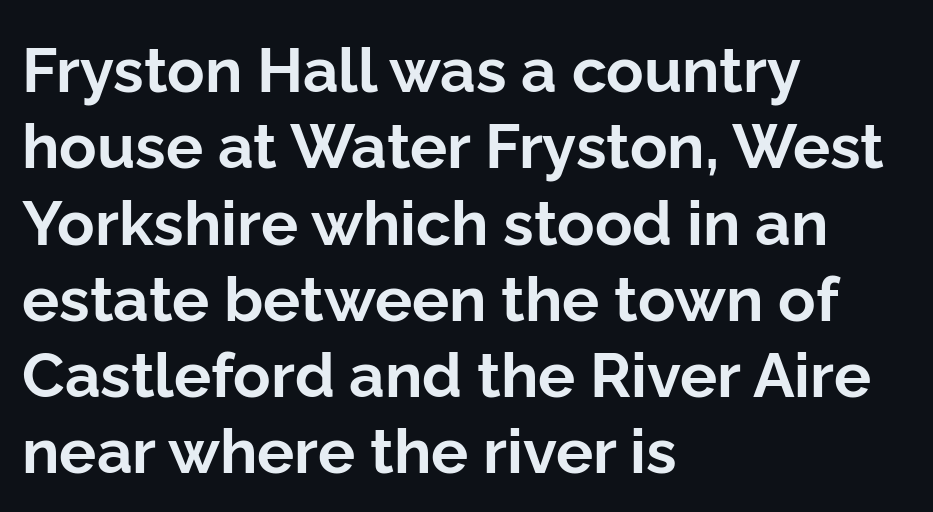
Q: Is the text bold? A: Yes.
Q: Is the text italic (slanted)? A: No, it is upright.
Q: Is the typeface a serif or a sans-serif typeface? A: Sans-serif.
Q: Is the text underlined? A: No.
Q: How is the paragraph aligned? A: Left-aligned.
Q: Is the spacing between letters normal or unusually wide? A: Normal.
Q: Width (condensed, normal, or wide)? A: Normal.
Q: Stroke contrast? A: Low.
Q: x-height? A: Medium.
Q: Monospaced? A: No.
